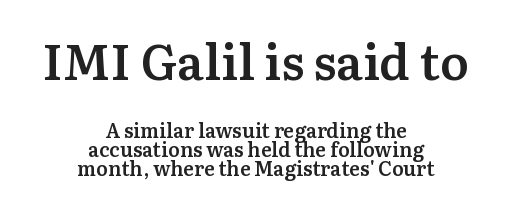
The image shows 49 px semibold serif type, upright; set centered, tight line spacing (0.95x), normal letter spacing, not underlined; the first (top) block is 2.45x larger; medium stroke contrast and a medium x-height.
